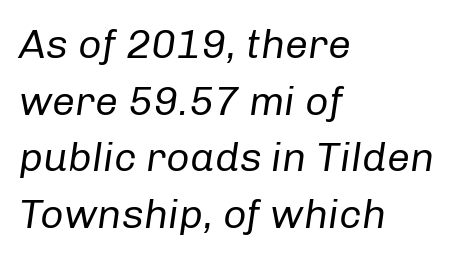
{"italic": "yes", "lean": "right", "slant_degrees": 8, "bold": "no", "weight": "regular", "width": "normal", "stroke_contrast": "low", "x_height": "medium", "monospaced": "no", "underline": "no", "align": "left", "line_spacing": "normal", "line_spacing_ratio": 1.38, "letter_spacing": "normal", "letter_spacing_em": 0.0, "glyph_px": 41}
